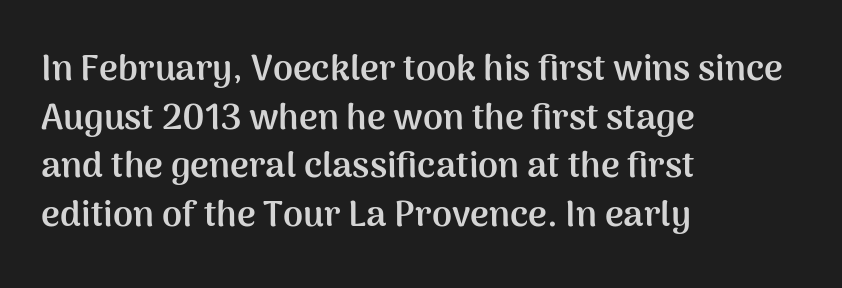
{"serif": "no", "italic": "no", "bold": "yes", "weight": "semibold", "width": "normal", "stroke_contrast": "medium", "x_height": "medium", "monospaced": "no", "underline": "no", "align": "left", "line_spacing": "normal", "line_spacing_ratio": 1.35, "letter_spacing": "normal", "letter_spacing_em": 0.0, "glyph_px": 36}
